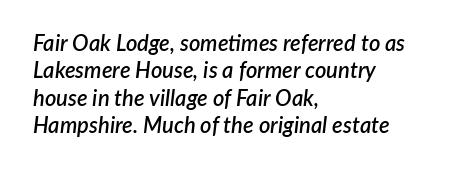
{"italic": "yes", "lean": "right", "slant_degrees": 7, "bold": "semi", "underline": "no", "align": "left", "line_spacing": "normal", "line_spacing_ratio": 1.25, "letter_spacing": "normal", "letter_spacing_em": 0.0, "glyph_px": 22}
